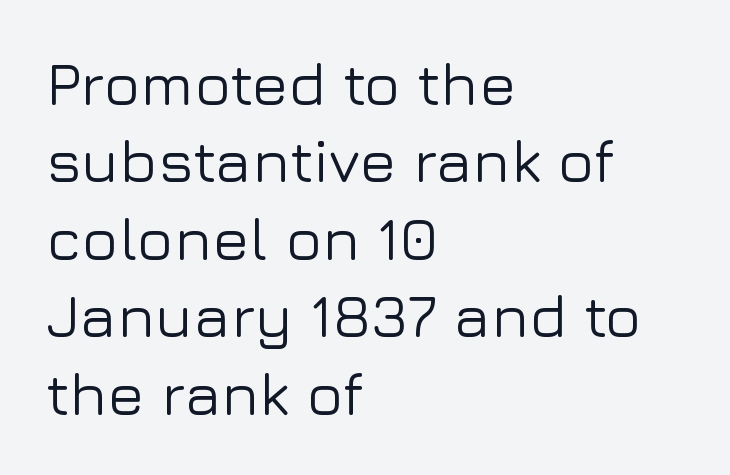
{"serif": "no", "italic": "no", "width": "normal", "stroke_contrast": "low", "x_height": "medium", "monospaced": "no", "underline": "no", "align": "left", "line_spacing": "normal", "line_spacing_ratio": 1.27, "letter_spacing": "normal", "letter_spacing_em": 0.0, "glyph_px": 61}
